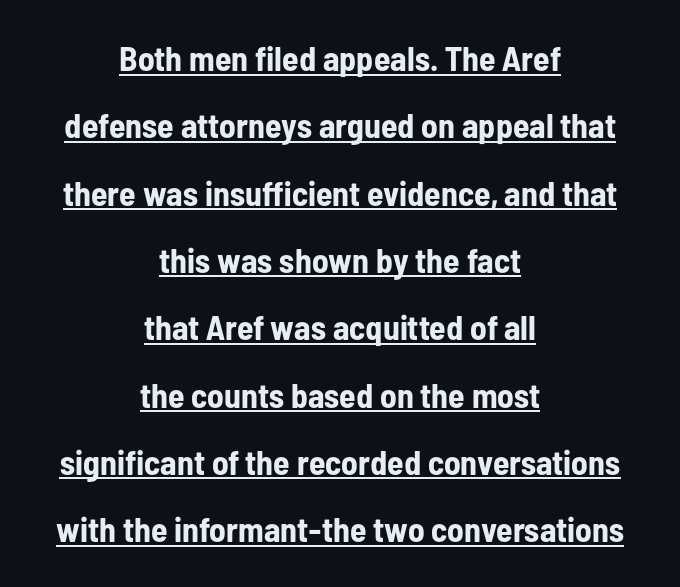
{"serif": "no", "italic": "no", "bold": "yes", "weight": "bold", "width": "condensed", "stroke_contrast": "low", "x_height": "medium", "monospaced": "no", "underline": "yes", "align": "center", "line_spacing": "loose", "line_spacing_ratio": 1.98, "letter_spacing": "normal", "letter_spacing_em": 0.0, "glyph_px": 34}
